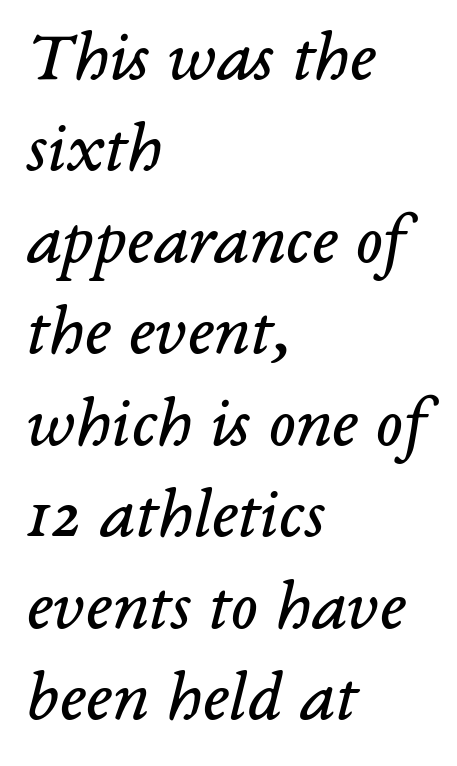
If you measured baseline to baseline, you'd find a middling distance. Inter-character spacing is left at the font's built-in metrics. The lettering tilts uniformly, giving the passage an italic look. Has an underline been added? It has not. A student would call this left alignment; a typographer would say flush left, rag right.
